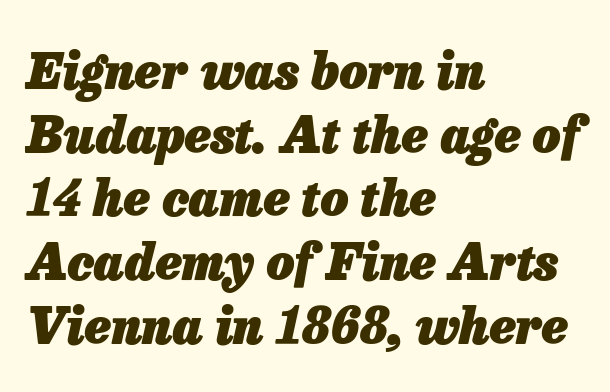
Q: Is the text bold? A: Yes.
Q: Is the text italic (slanted)? A: Yes, it leans right by about 13 degrees.
Q: Is the text underlined? A: No.
Q: How is the paragraph aligned? A: Left-aligned.
Q: Is the spacing between letters normal or unusually wide? A: Normal.
Q: Is the spacing between lines tight, normal or loose? A: Normal.
Q: Width (condensed, normal, or wide)? A: Normal.
Q: Stroke contrast? A: Low.
Q: x-height? A: Medium.
Q: Monospaced? A: No.
